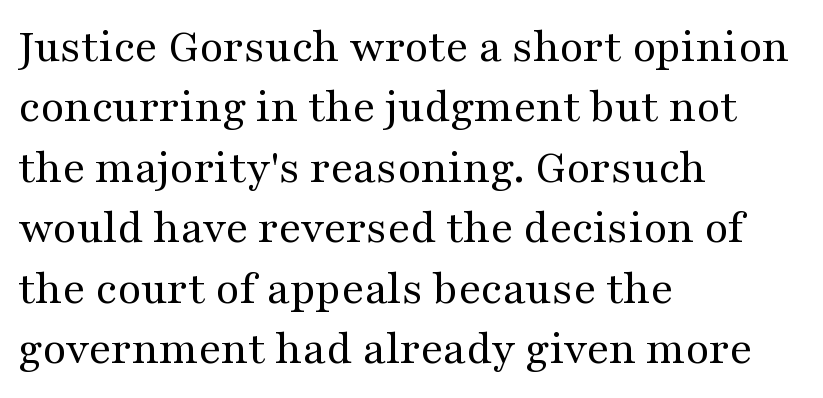
{"serif": "yes", "italic": "no", "bold": "no", "weight": "regular", "width": "wide", "stroke_contrast": "medium", "x_height": "medium", "monospaced": "no", "underline": "no", "align": "left", "line_spacing": "normal", "line_spacing_ratio": 1.26, "letter_spacing": "normal", "letter_spacing_em": 0.0, "glyph_px": 48}
